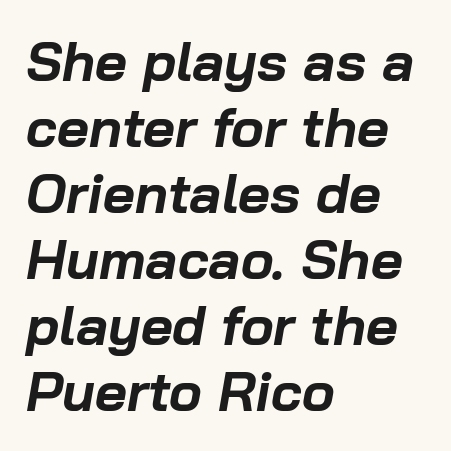
Does the copy run flush right? No — it runs flush left. Here the glyphs are tracked normally, forming tight word shapes. Looks like regular typesetting: each glyph gets only the width it needs. Compared with ordinary roman type, these characters are visibly tilted. Descenders are the only things crossing below the line. The characters look thick and weighty, a clear bold.
